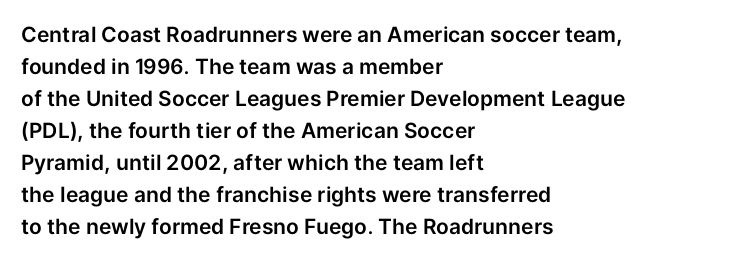
Q: Is the text italic (slanted)? A: No, it is upright.
Q: Is the text underlined? A: No.
Q: How is the paragraph aligned? A: Left-aligned.
Q: Is the spacing between letters normal or unusually wide? A: Normal.
Q: Is the spacing between lines tight, normal or loose? A: Normal.
